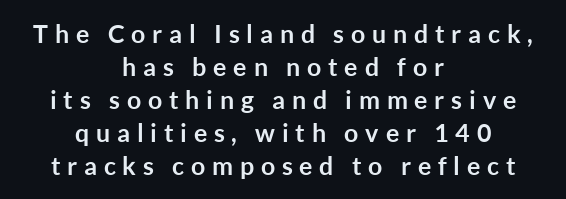
Anything drawn beneath the words? Only blank space. Normally led — the rows are evenly, conventionally spaced. Does extra space separate the letters? Yes, quite a lot of it. These lines carry a lot of weight — the face is fully bold. Reading down the block, each line starts at a different indent, mirrored at its end. The letters stand straight up with perfectly vertical stems.
